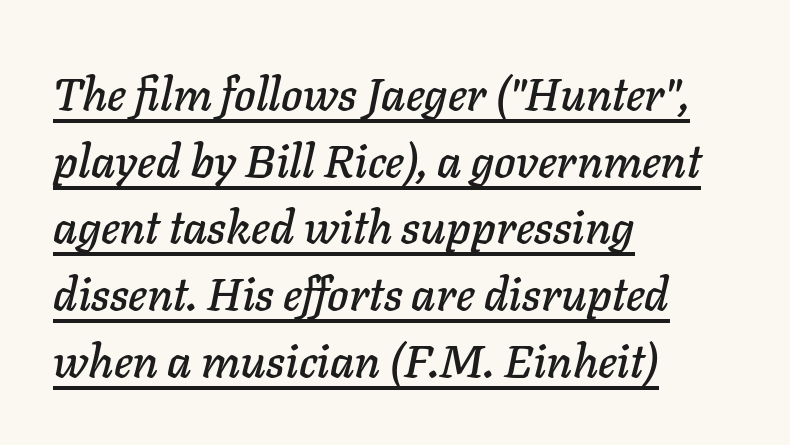
Q: Is the text italic (slanted)? A: Yes, it leans right by about 11 degrees.
Q: Is the text underlined? A: Yes.
Q: How is the paragraph aligned? A: Left-aligned.
Q: Is the spacing between letters normal or unusually wide? A: Normal.
Q: Is the spacing between lines tight, normal or loose? A: Normal.
Q: Width (condensed, normal, or wide)? A: Normal.
Q: Stroke contrast? A: Low.
Q: x-height? A: Medium.
Q: Monospaced? A: No.
